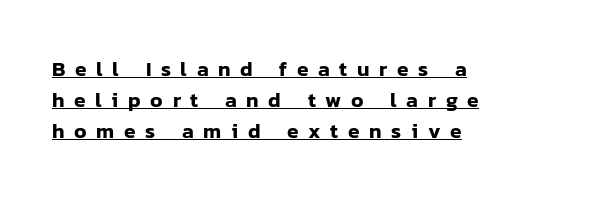
The paragraph has a hard left edge and a soft right edge. The sample's only ornament is a line tracing under the words. These lines were composed using upright roman letters. Horizontal bands of white between lines are of average thickness. Words appear elongated and porous because spacing is wide.
